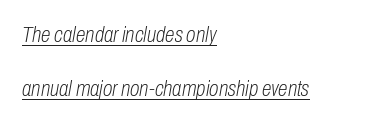
{"italic": "yes", "lean": "right", "slant_degrees": 10, "bold": "no", "underline": "yes", "align": "left", "line_spacing": "loose", "line_spacing_ratio": 2.46, "letter_spacing": "normal", "letter_spacing_em": 0.0, "glyph_px": 22}
